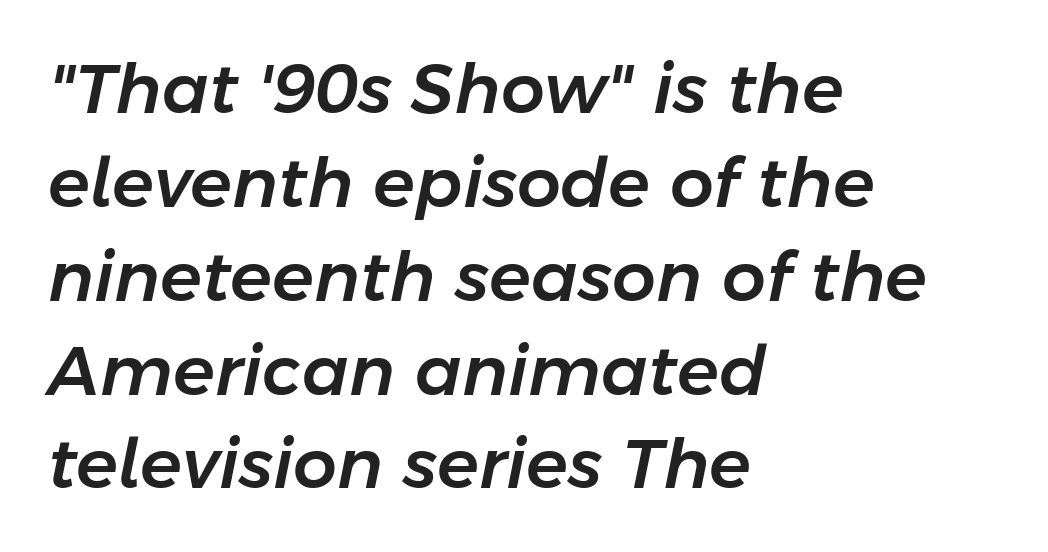
Q: Is the text italic (slanted)? A: Yes, it leans right by about 11 degrees.
Q: Is the text underlined? A: No.
Q: How is the paragraph aligned? A: Left-aligned.
Q: Is the spacing between letters normal or unusually wide? A: Normal.
Q: Is the spacing between lines tight, normal or loose? A: Normal.
Q: Width (condensed, normal, or wide)? A: Normal.
Q: Stroke contrast? A: Low.
Q: x-height? A: Medium.
Q: Monospaced? A: No.
